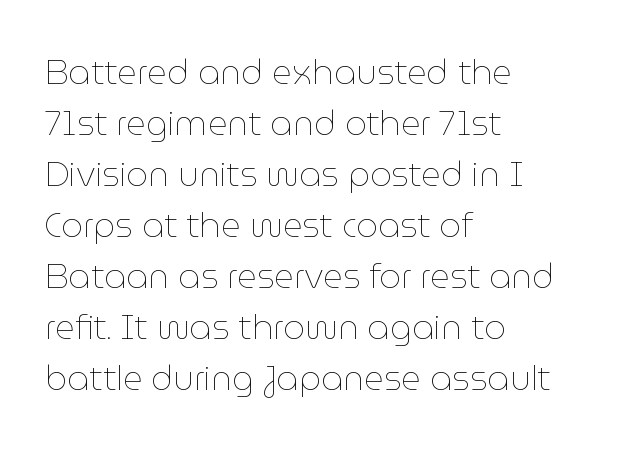
{"italic": "no", "bold": "no", "weight": "thin", "width": "normal", "stroke_contrast": "low", "x_height": "medium", "monospaced": "no", "underline": "no", "align": "left", "line_spacing": "normal", "line_spacing_ratio": 1.5, "letter_spacing": "normal", "letter_spacing_em": 0.0, "glyph_px": 34}
